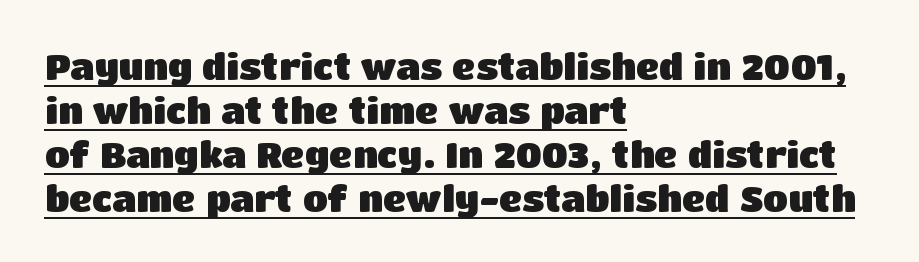
The image shows 36 px heavy sans-serif type, upright; set left-aligned, line spacing 1.22x, normal letter spacing, underlined; low stroke contrast and a large x-height.
